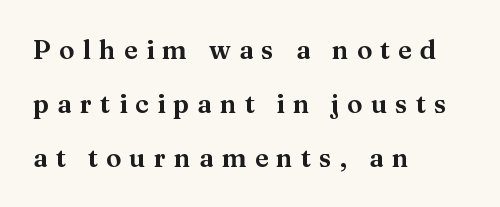
{"italic": "no", "underline": "no", "align": "left", "line_spacing": "loose", "line_spacing_ratio": 2.07, "letter_spacing": "wide", "letter_spacing_em": 0.31, "glyph_px": 26}
